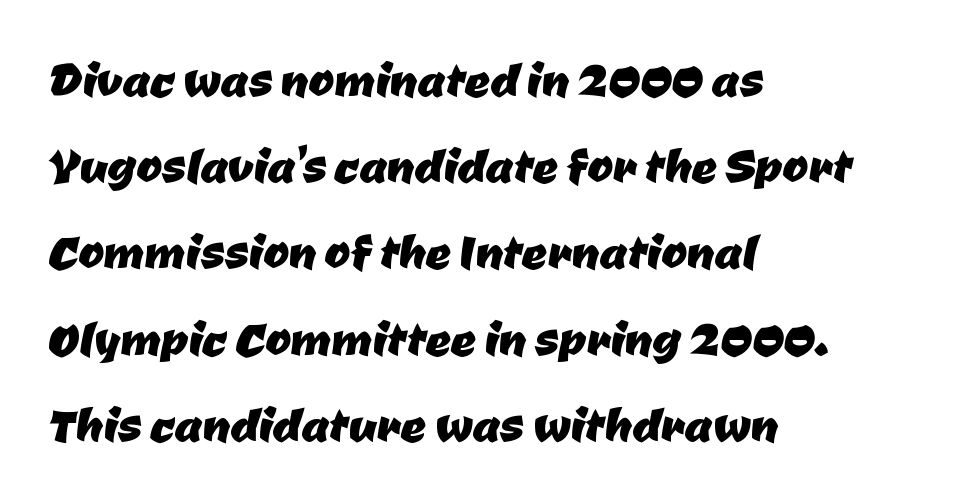
Letterform terminals end flat and unadorned throughout the passage. Check under the words: just untouched page. A typesetter would call this proportional, since set widths differ per character. Tracking value appears to be zero — textbook default spacing. A normal amount of white space separates one row of letters from the next. Which margin do the lines hug? The left one — the right edge is uneven.
